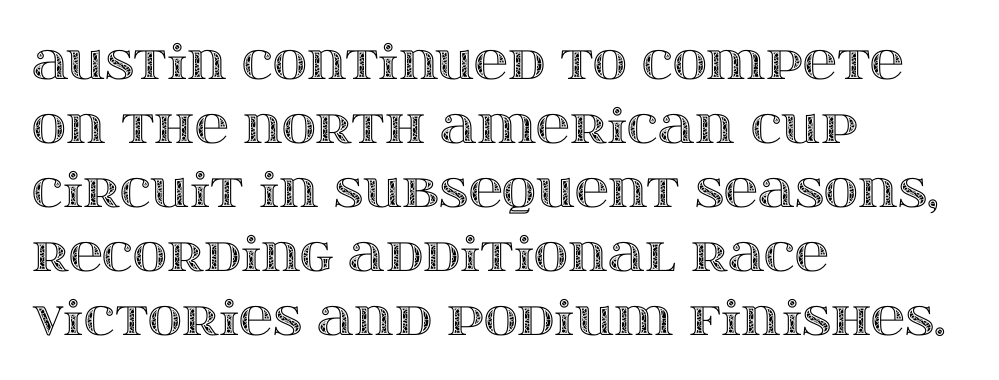
{"italic": "no", "width": "wide", "x_height": "large", "monospaced": "no", "underline": "no", "align": "left", "line_spacing": "normal", "line_spacing_ratio": 1.36, "letter_spacing": "normal", "letter_spacing_em": 0.0, "glyph_px": 47}
